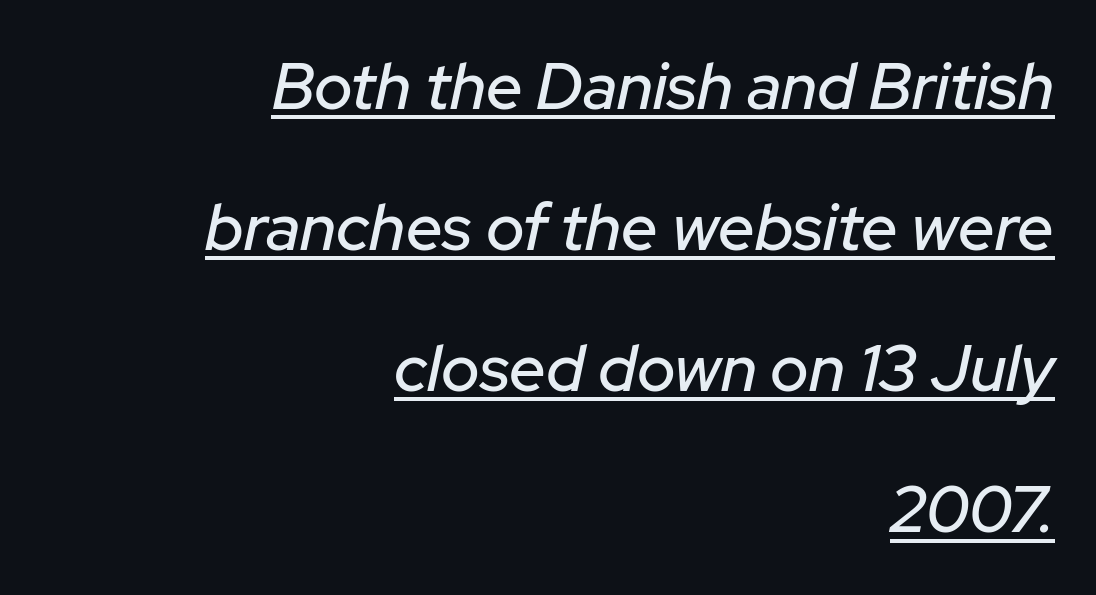
{"italic": "yes", "lean": "right", "slant_degrees": 12, "width": "normal", "stroke_contrast": "low", "x_height": "medium", "monospaced": "no", "underline": "yes", "align": "right", "line_spacing": "loose", "line_spacing_ratio": 2.17, "letter_spacing": "normal", "letter_spacing_em": 0.0, "glyph_px": 65}
